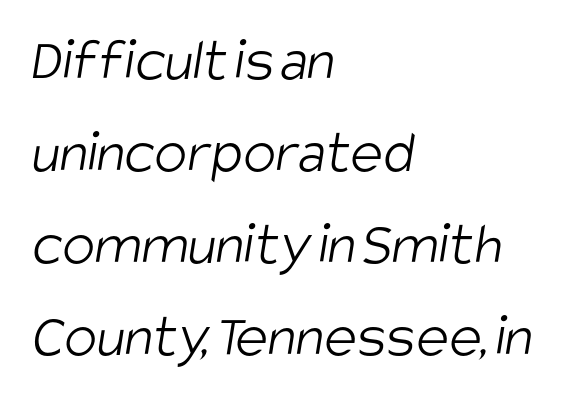
Q: Is the text bold? A: No.
Q: Is the typeface a serif or a sans-serif typeface? A: Sans-serif.
Q: Is the text underlined? A: No.
Q: How is the paragraph aligned? A: Left-aligned.
Q: Is the spacing between letters normal or unusually wide? A: Normal.
Q: Is the spacing between lines tight, normal or loose? A: Normal.
Q: Width (condensed, normal, or wide)? A: Condensed.
Q: Stroke contrast? A: Low.
Q: x-height? A: Large.
Q: Monospaced? A: No.
